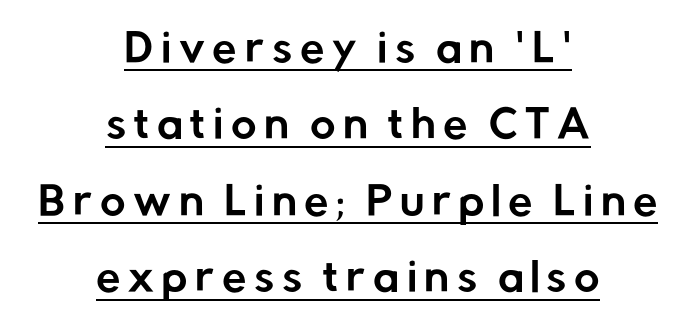
{"serif": "no", "italic": "no", "width": "normal", "stroke_contrast": "low", "x_height": "medium", "monospaced": "no", "underline": "yes", "align": "center", "line_spacing": "loose", "line_spacing_ratio": 1.96, "glyph_px": 39}
